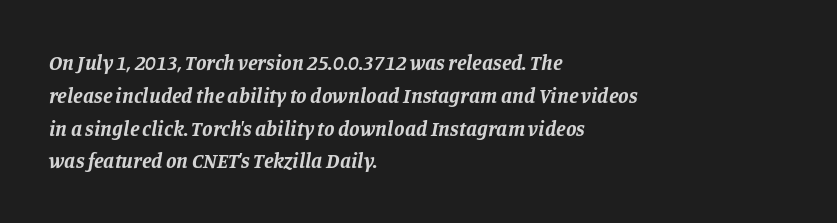
The image shows 21 px bold type, italic (leaning right); set left-aligned, normal line spacing (1.56x), normal letter spacing, not underlined.
